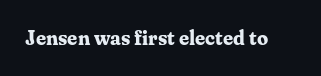
{"italic": "no", "bold": "yes", "underline": "no", "letter_spacing": "normal", "letter_spacing_em": 0.0, "glyph_px": 20}
